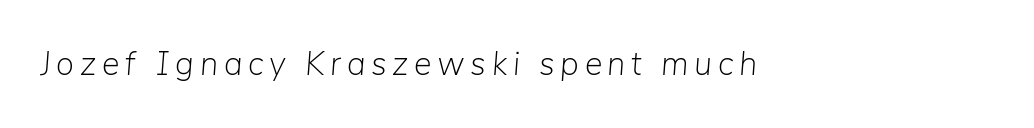
The image shows 33 px light type, italic (leaning right); set not underlined; low stroke contrast and a medium x-height.
